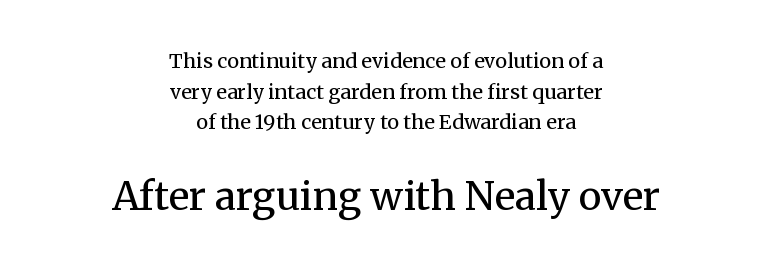
The image shows 39 px regular-weight serif type, upright; set centered, normal line spacing (1.53x), normal letter spacing, not underlined; the second (bottom) block is 1.95x larger; medium stroke contrast and a medium x-height.
